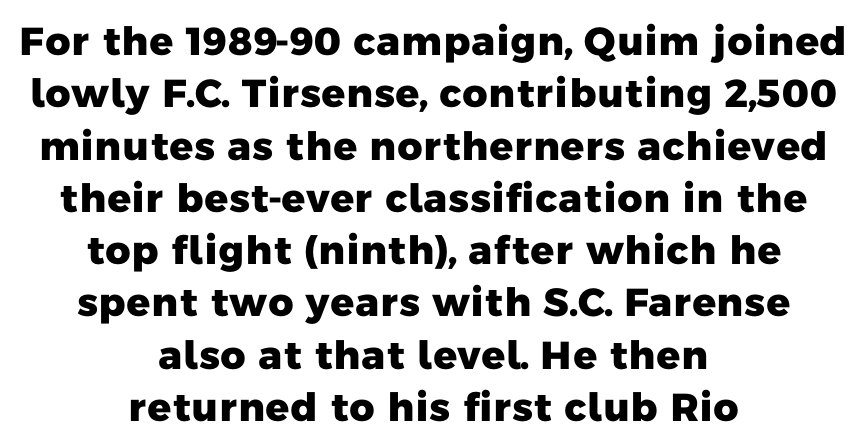
{"serif": "no", "bold": "yes", "weight": "heavy", "width": "normal", "stroke_contrast": "low", "x_height": "medium", "monospaced": "no", "underline": "no", "align": "center", "line_spacing": "normal", "line_spacing_ratio": 1.34, "letter_spacing": "normal", "letter_spacing_em": 0.0, "glyph_px": 39}
